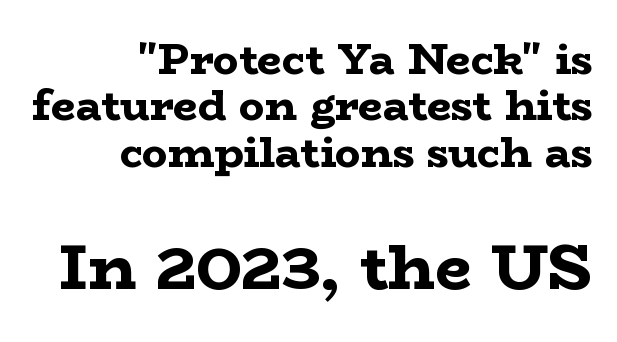
The image shows 64 px bold, wide serif type, upright; set right-aligned, tight line spacing (1.08x), normal letter spacing, not underlined; the second (bottom) block is 1.49x larger; low stroke contrast and a medium x-height.
